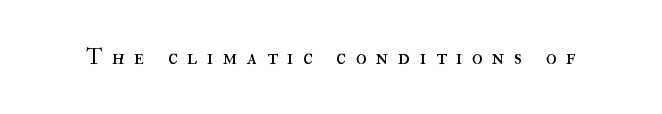
Tracking here is generous; glyphs stand well apart from one another. No chunkiness to these letters — they're not bold. Letters rest on an invisible, unmarked baseline. Characters remain perfectly vertical along every line.
